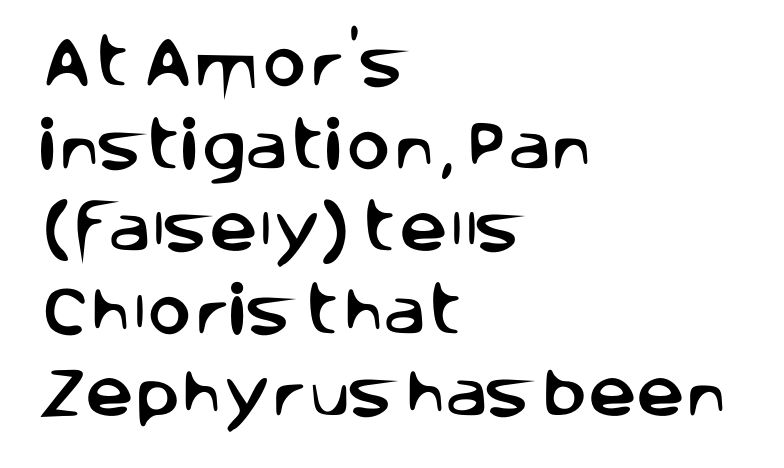
Q: Is the text italic (slanted)? A: No, it is upright.
Q: Is the typeface a serif or a sans-serif typeface? A: Sans-serif.
Q: Is the text underlined? A: No.
Q: How is the paragraph aligned? A: Left-aligned.
Q: Is the spacing between letters normal or unusually wide? A: Normal.
Q: Is the spacing between lines tight, normal or loose? A: Normal.
Q: Width (condensed, normal, or wide)? A: Normal.
Q: Stroke contrast? A: Low.
Q: x-height? A: Large.
Q: Monospaced? A: No.
